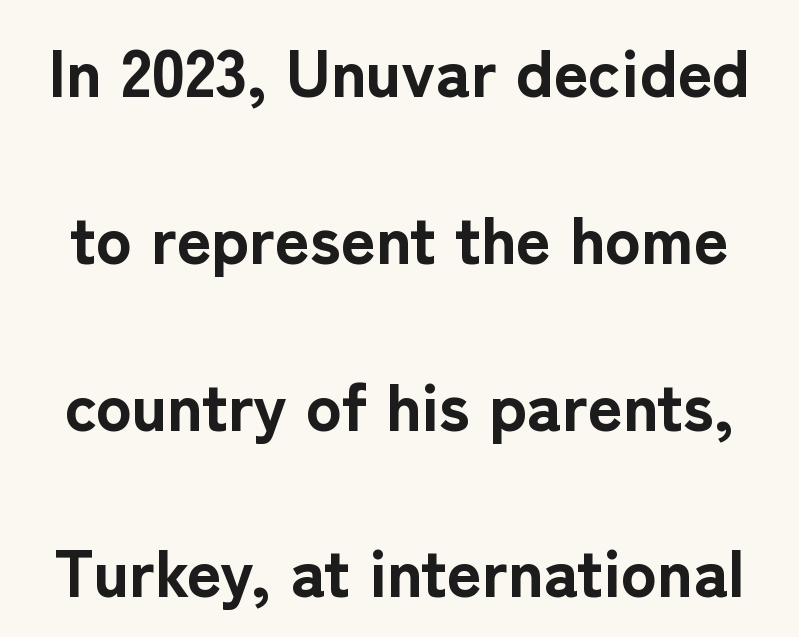
Only glyphs here, with clear space below each row. The font is running at its bold setting. Here the designer chose a conventional face with non-uniform glyph widths. Each word holds together tightly as a unit, with standard inter-letter gaps.
